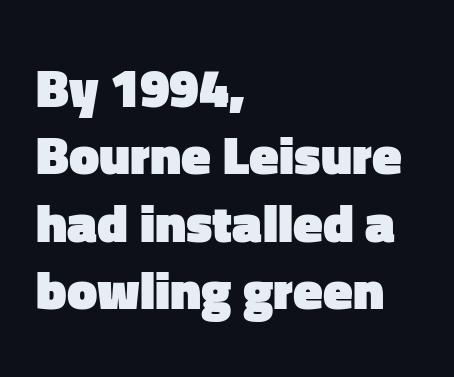
{"serif": "no", "italic": "no", "bold": "yes", "weight": "heavy", "width": "normal", "stroke_contrast": "low", "x_height": "medium", "monospaced": "no", "underline": "no", "align": "left", "line_spacing": "normal", "line_spacing_ratio": 1.25, "letter_spacing": "normal", "letter_spacing_em": 0.0, "glyph_px": 54}
